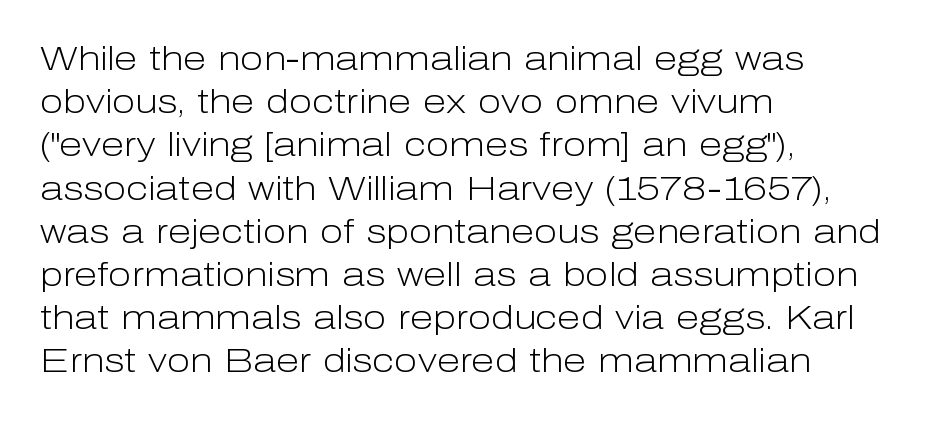
You could call the tracking neutral — neither tight nor loose. Classification — sans serif. Whoever set this chose a conventional vertical rhythm. The baseline area is clear. The letters advance in unequal steps, a hallmark of proportional type.
